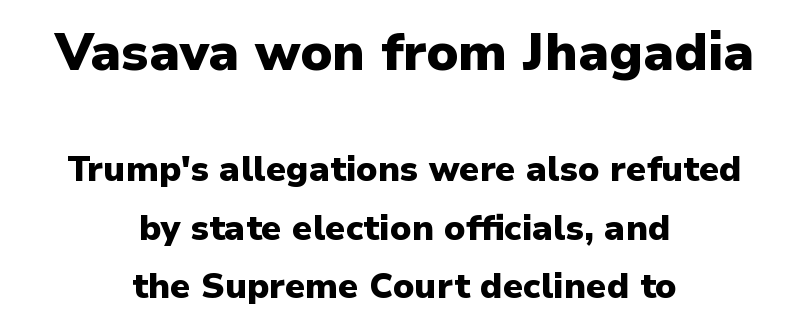
Compared with typical paragraphs, the rows here are spaced about the same. The rendering shows plain stroke endings on the letterforms — a sans-serif design. Observe the ordinary spacing: letters are neighbours, not strangers. Beneath every word, the page is bare. You'd pick this weight for a headline — it's a proper bold. You could not count columns in this text — the font is proportionally spaced.
